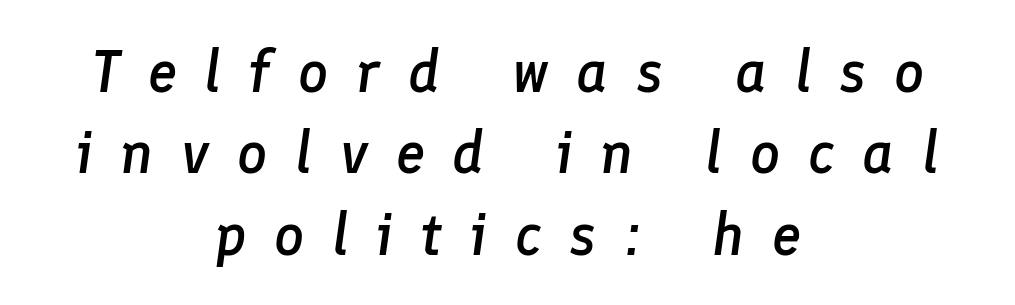
Q: Is the text bold? A: Semi-bold.
Q: Is the text italic (slanted)? A: Yes, it leans right by about 8 degrees.
Q: Is the text underlined? A: No.
Q: How is the paragraph aligned? A: Centered.
Q: Is the spacing between letters normal or unusually wide? A: Unusually wide.
Q: Is the spacing between lines tight, normal or loose? A: Normal.
Q: Width (condensed, normal, or wide)? A: Normal.
Q: Stroke contrast? A: Low.
Q: x-height? A: Medium.
Q: Monospaced? A: No.
